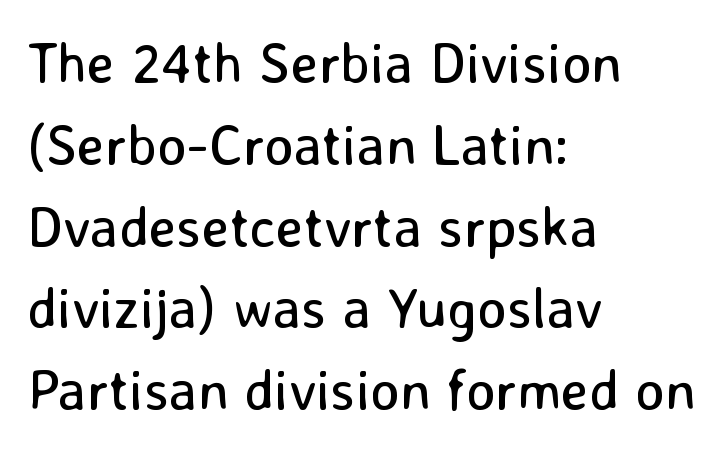
Q: Is the text bold? A: No.
Q: Is the text italic (slanted)? A: No, it is upright.
Q: Is the typeface a serif or a sans-serif typeface? A: Sans-serif.
Q: Is the text underlined? A: No.
Q: How is the paragraph aligned? A: Left-aligned.
Q: Is the spacing between letters normal or unusually wide? A: Normal.
Q: Is the spacing between lines tight, normal or loose? A: Normal.
Q: Width (condensed, normal, or wide)? A: Normal.
Q: Stroke contrast? A: Low.
Q: x-height? A: Medium.
Q: Monospaced? A: No.
